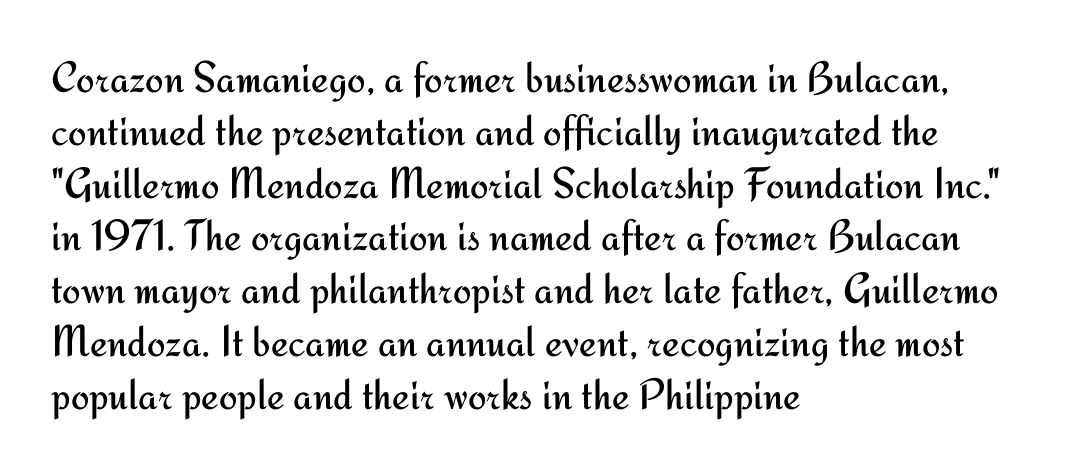
{"serif": "no", "italic": "no", "bold": "no", "weight": "regular", "width": "normal", "stroke_contrast": "medium", "x_height": "small", "monospaced": "no", "underline": "no", "align": "left", "line_spacing_ratio": 1.2, "letter_spacing": "normal", "letter_spacing_em": 0.0, "glyph_px": 44}
